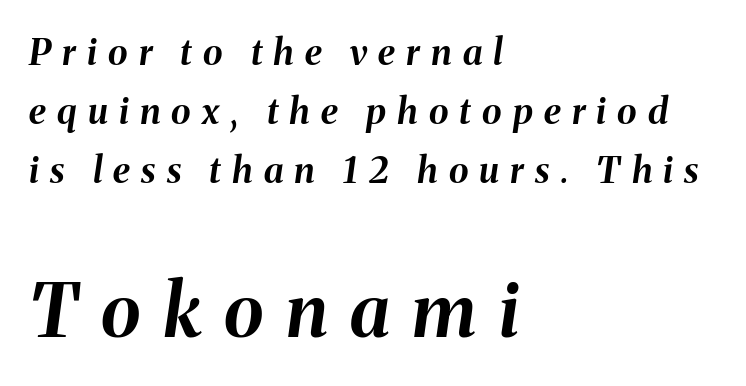
The image shows 73 px bold type, italic (leaning right); set left-aligned, normal line spacing (1.64x), unusually wide letter spacing (+0.31 em), not underlined; the second (bottom) block is 2.03x larger; medium stroke contrast and a medium x-height.
